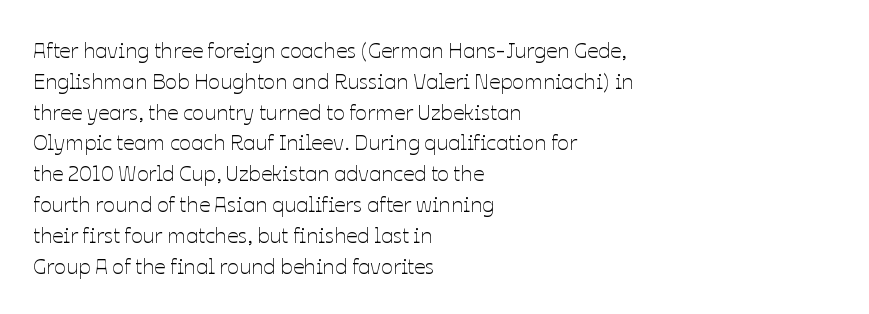
The image shows 22 px text type, upright; set left-aligned, normal line spacing (1.4x), normal letter spacing, not underlined.
